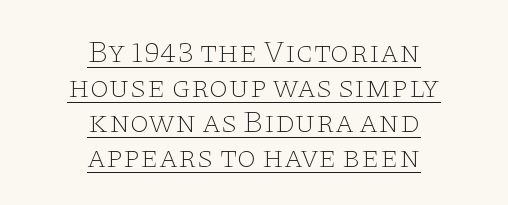
The image shows 31 px thin, wide serif type, upright; set centered, tight line spacing (1.13x), normal letter spacing, underlined; low stroke contrast and a large x-height.
